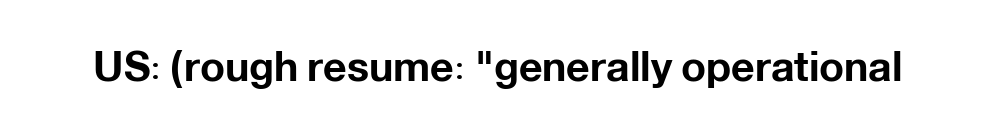
{"serif": "no", "italic": "no", "bold": "yes", "weight": "bold", "width": "normal", "stroke_contrast": "low", "x_height": "medium", "monospaced": "no", "underline": "no", "letter_spacing": "normal", "letter_spacing_em": 0.0, "glyph_px": 41}
